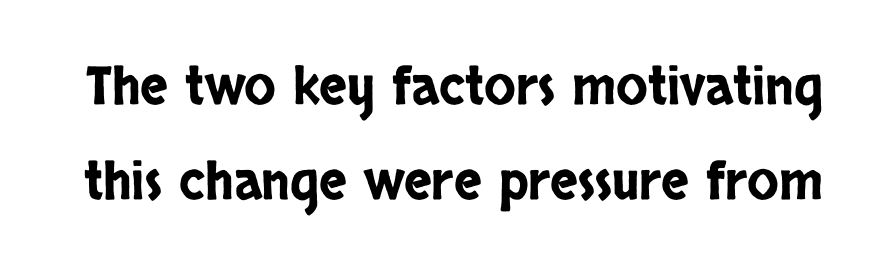
The image shows 52 px condensed sans-serif type, upright; set line spacing 1.82x, normal letter spacing, not underlined; low stroke contrast and a large x-height.
